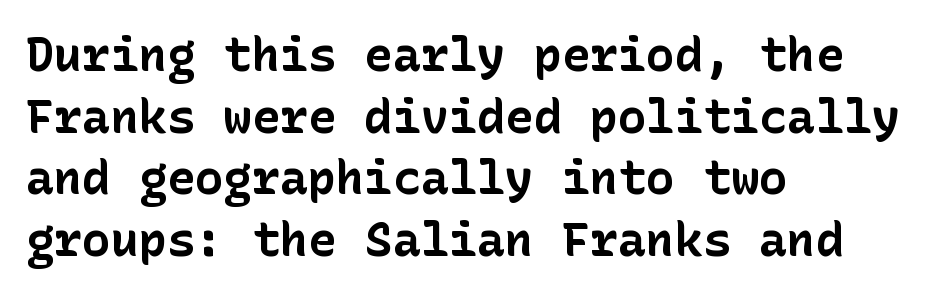
The image shows 47 px bold sans-serif type, upright; set left-aligned, normal line spacing (1.31x), normal letter spacing, not underlined; low stroke contrast and a medium x-height.
